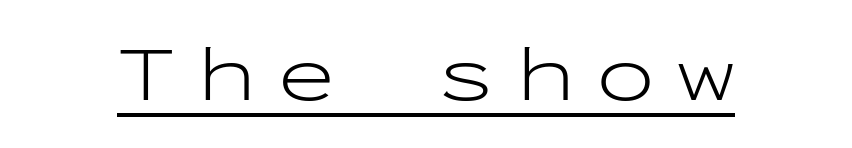
No italicization has been applied; the sample stays upright. This sample carries an underscore along the baseline area. Heaviness? Minimal to ordinary, like unemphasized prose. What kind of face is this? One without serifs — a sans.
